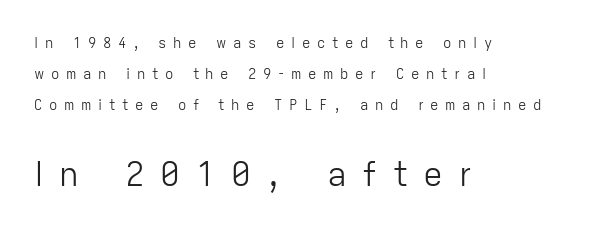
The passage shown is typeset with a sans-serif family. This block would shrink considerably if given ordinary leading; it's expanded now. Is this a fixed-width face? No — the glyphs have proportional, varying widths. Honestly, the letter spacing is so wide it's the main thing you notice.
